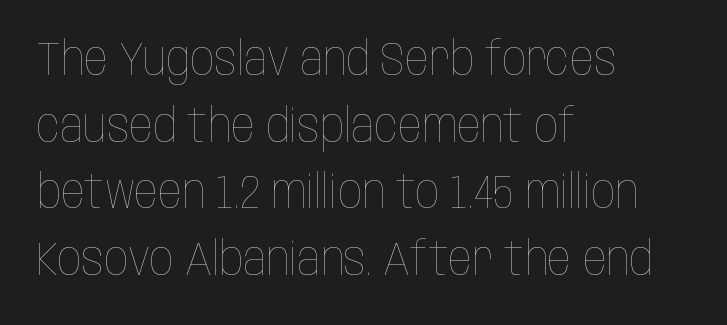
The rendering uses natural spacing where letterforms have individual widths. Tracking here is standard; glyphs follow each other at the usual distance. Underline: absent. Is the block centered? No — it sits flush against the left margin. The typesetting does not lean heavy: it is not bold. Regarding leading, the lines here are spaced in the standard way.
